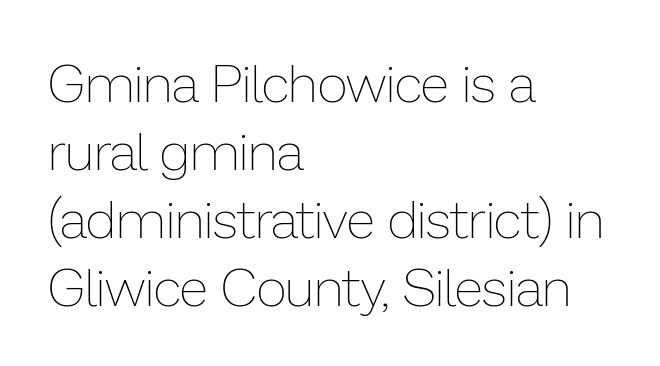
Q: Is the text bold? A: No.
Q: Is the text italic (slanted)? A: No, it is upright.
Q: Is the text underlined? A: No.
Q: How is the paragraph aligned? A: Left-aligned.
Q: Is the spacing between letters normal or unusually wide? A: Normal.
Q: Is the spacing between lines tight, normal or loose? A: Normal.
Q: Width (condensed, normal, or wide)? A: Normal.
Q: Stroke contrast? A: Low.
Q: x-height? A: Medium.
Q: Monospaced? A: No.
